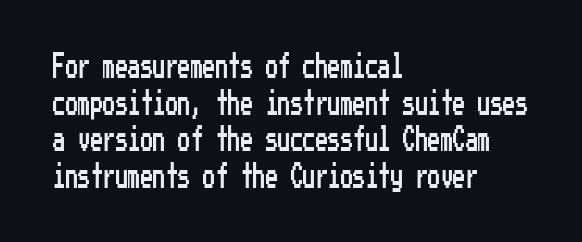
Q: Is the text italic (slanted)? A: No, it is upright.
Q: Is the text underlined? A: No.
Q: How is the paragraph aligned? A: Left-aligned.
Q: Is the spacing between letters normal or unusually wide? A: Normal.
Q: Is the spacing between lines tight, normal or loose? A: Normal.
